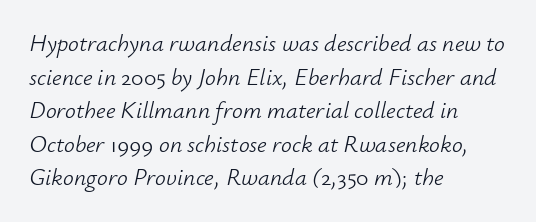
The words here are not underlined. The lettering tilts uniformly, giving the passage an italic look. Each line starts at the same left margin while the right side varies. The letters sit at their default tracking, neither squeezed nor spread. In terms of leading, this rendering sits right in the middle.
